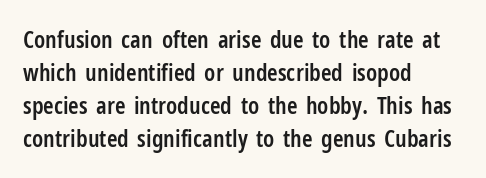
Leading: standard. The passage shown is semibold, sitting just below true bold. Descenders are the only things crossing below the line. Inter-character spacing is left at the font's built-in metrics. Notice how the stems are strictly vertical — no italics here.
